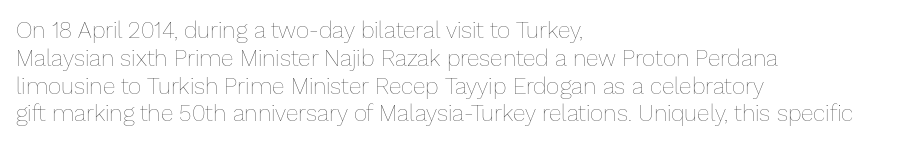
The image shows 23 px text type, upright; set left-aligned, line spacing 1.21x, normal letter spacing, not underlined.
